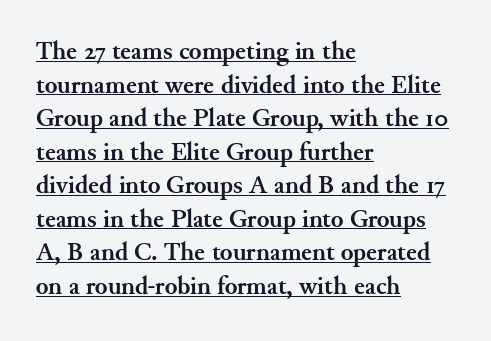
The image shows 26 px bold type, upright; set left-aligned, normal line spacing (1.29x), normal letter spacing, underlined.
